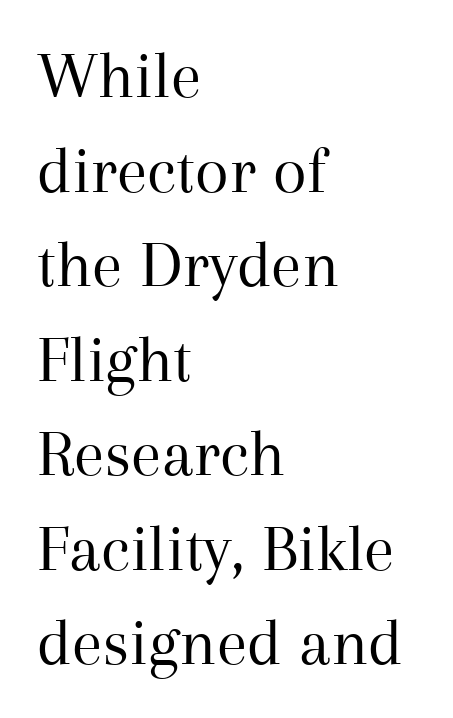
The image shows 69 px regular-weight serif type, upright; set left-aligned, normal line spacing (1.37x), normal letter spacing, not underlined; medium stroke contrast and a medium x-height.
